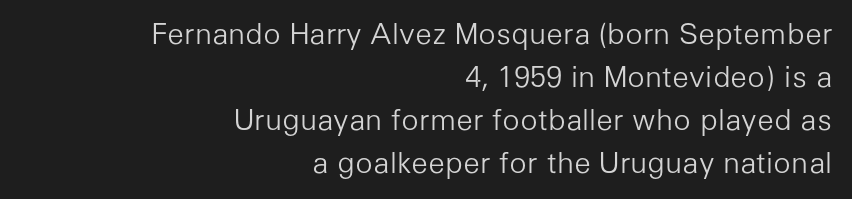
Q: Is the text bold? A: No.
Q: Is the text italic (slanted)? A: No, it is upright.
Q: Is the typeface a serif or a sans-serif typeface? A: Sans-serif.
Q: Is the text underlined? A: No.
Q: How is the paragraph aligned? A: Right-aligned.
Q: Is the spacing between letters normal or unusually wide? A: Normal.
Q: Is the spacing between lines tight, normal or loose? A: Normal.
Q: Width (condensed, normal, or wide)? A: Normal.
Q: Stroke contrast? A: Low.
Q: x-height? A: Medium.
Q: Monospaced? A: No.
